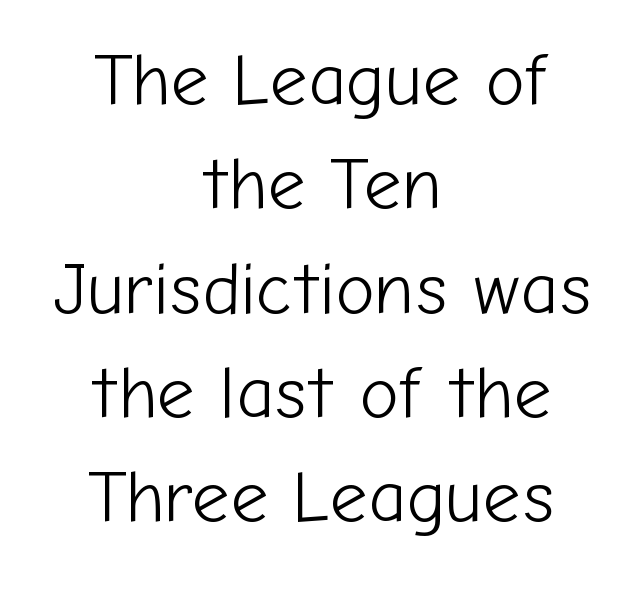
Q: Is the text bold? A: No.
Q: Is the text italic (slanted)? A: No, it is upright.
Q: Is the typeface a serif or a sans-serif typeface? A: Sans-serif.
Q: Is the text underlined? A: No.
Q: How is the paragraph aligned? A: Centered.
Q: Is the spacing between letters normal or unusually wide? A: Normal.
Q: Is the spacing between lines tight, normal or loose? A: Normal.
Q: Width (condensed, normal, or wide)? A: Normal.
Q: Stroke contrast? A: Low.
Q: x-height? A: Medium.
Q: Monospaced? A: No.
